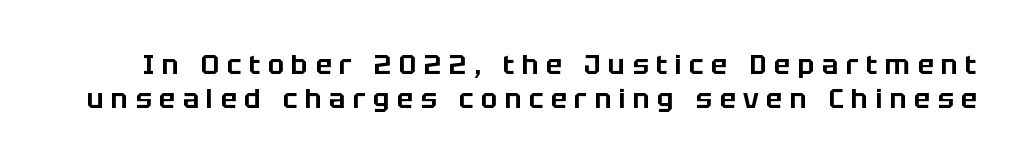
The vertical gap from one line to the next is medium. This sample uses an upright cut, with every glyph sitting square on the baseline. The line texture is sparse and dotted thanks to wide tracking. Just letters on the line, the space beneath them empty.
